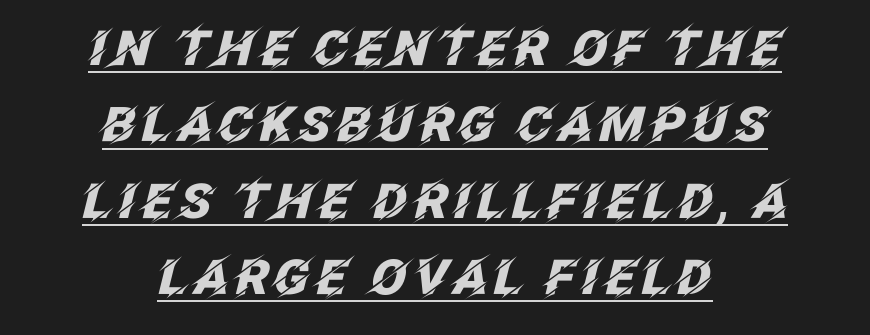
Each line of the rendering has a horizontal stroke beneath the glyphs. Note the varied advance widths — an 'i' is clearly narrower than an 'm'. Reading down the block, each line starts at a different indent, mirrored at its end. Italic: yes, the glyphs are oblique. These lines carry a lot of weight — the face is fully bold.
